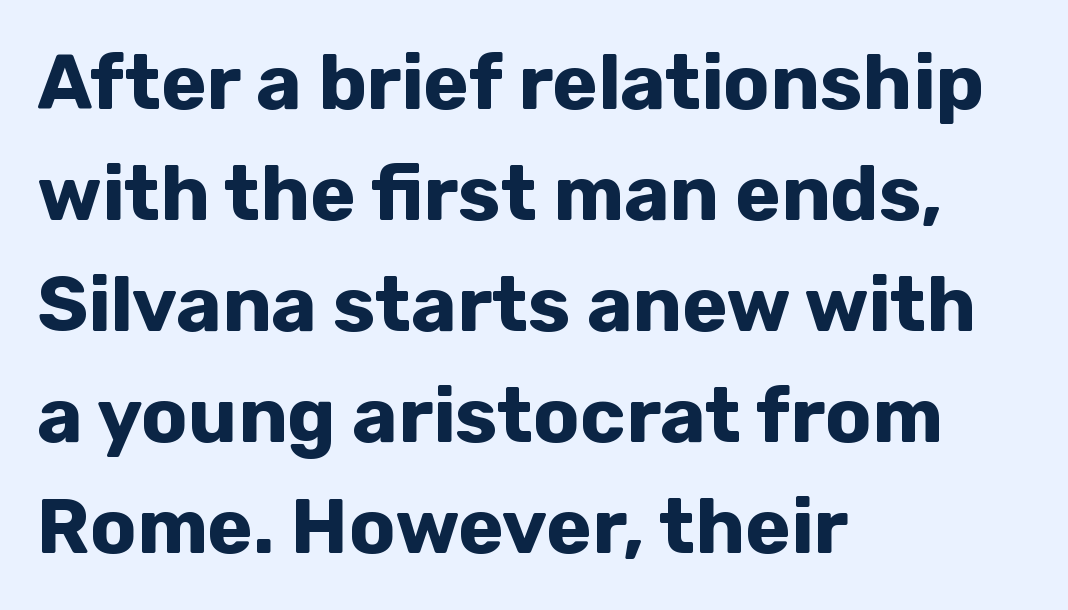
{"serif": "no", "italic": "no", "bold": "yes", "weight": "bold", "width": "normal", "stroke_contrast": "low", "x_height": "medium", "monospaced": "no", "underline": "no", "align": "left", "line_spacing": "normal", "line_spacing_ratio": 1.44, "letter_spacing": "normal", "letter_spacing_em": 0.0, "glyph_px": 77}
